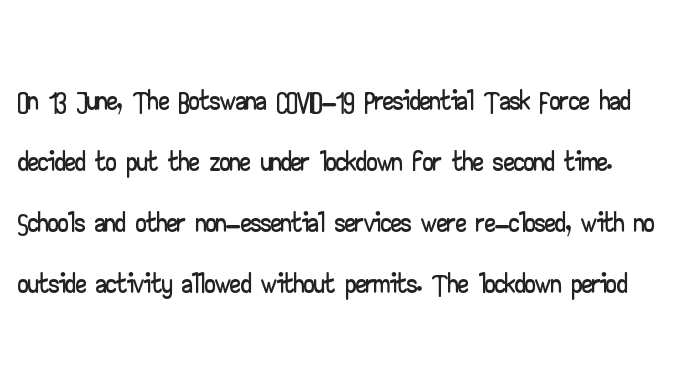
The image shows 42 px wide sans-serif type, upright; set normal line spacing (1.45x), normal letter spacing, not underlined; low stroke contrast and a small x-height.
